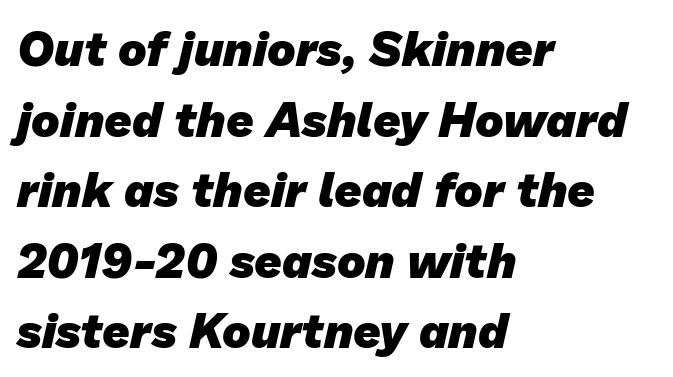
Q: Is the text bold? A: Yes.
Q: Is the typeface a serif or a sans-serif typeface? A: Sans-serif.
Q: Is the text underlined? A: No.
Q: How is the paragraph aligned? A: Left-aligned.
Q: Is the spacing between letters normal or unusually wide? A: Normal.
Q: Is the spacing between lines tight, normal or loose? A: Normal.
Q: Width (condensed, normal, or wide)? A: Normal.
Q: Stroke contrast? A: Low.
Q: x-height? A: Medium.
Q: Monospaced? A: No.
